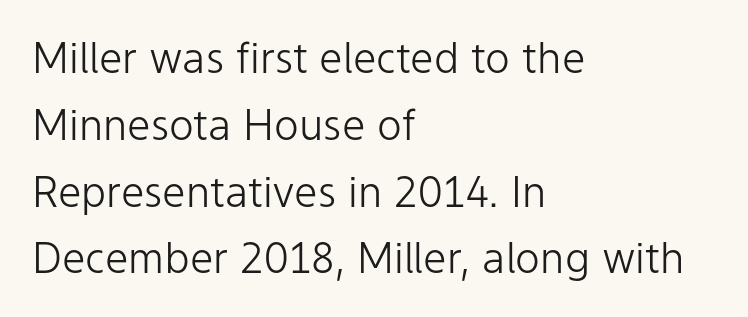
{"serif": "no", "italic": "no", "bold": "no", "weight": "light", "width": "normal", "stroke_contrast": "low", "x_height": "medium", "monospaced": "no", "underline": "no", "align": "left", "line_spacing": "normal", "line_spacing_ratio": 1.59, "letter_spacing": "normal", "letter_spacing_em": 0.0, "glyph_px": 42}
